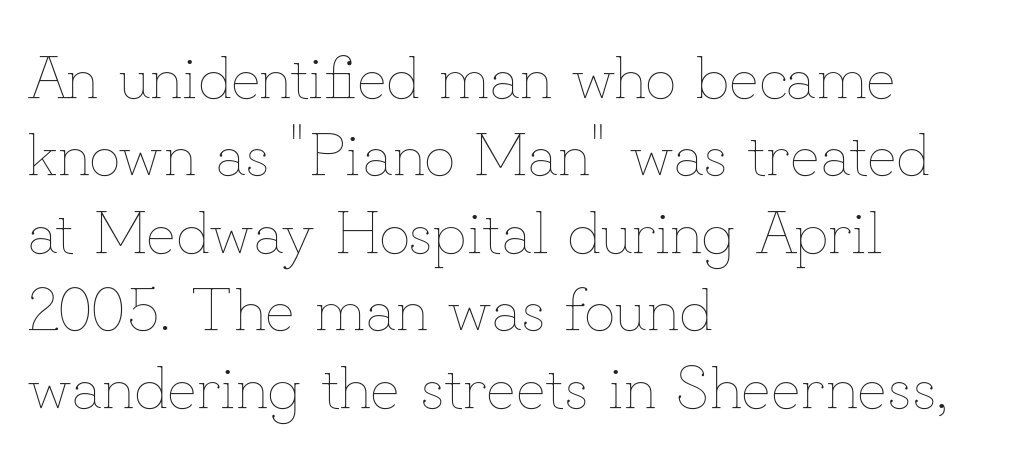
{"italic": "no", "bold": "no", "weight": "thin", "width": "normal", "stroke_contrast": "low", "x_height": "small", "monospaced": "no", "underline": "no", "align": "left", "line_spacing": "normal", "line_spacing_ratio": 1.27, "letter_spacing": "normal", "letter_spacing_em": 0.0, "glyph_px": 61}
